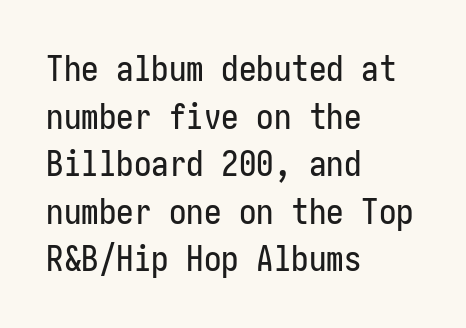
The image shows 35 px condensed sans-serif type, upright; set left-aligned, normal line spacing (1.36x), normal letter spacing, not underlined; low stroke contrast and a medium x-height.
